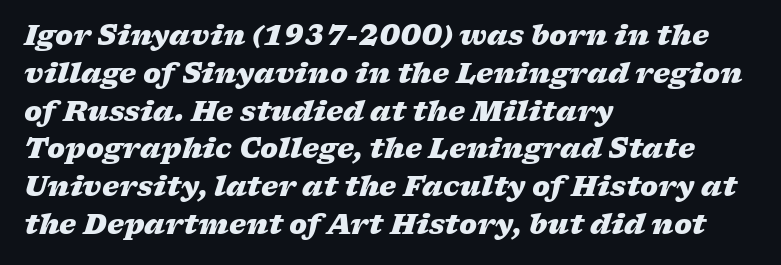
The image shows 27 px bold type, italic (leaning right); set left-aligned, normal line spacing (1.4x), normal letter spacing, not underlined.
